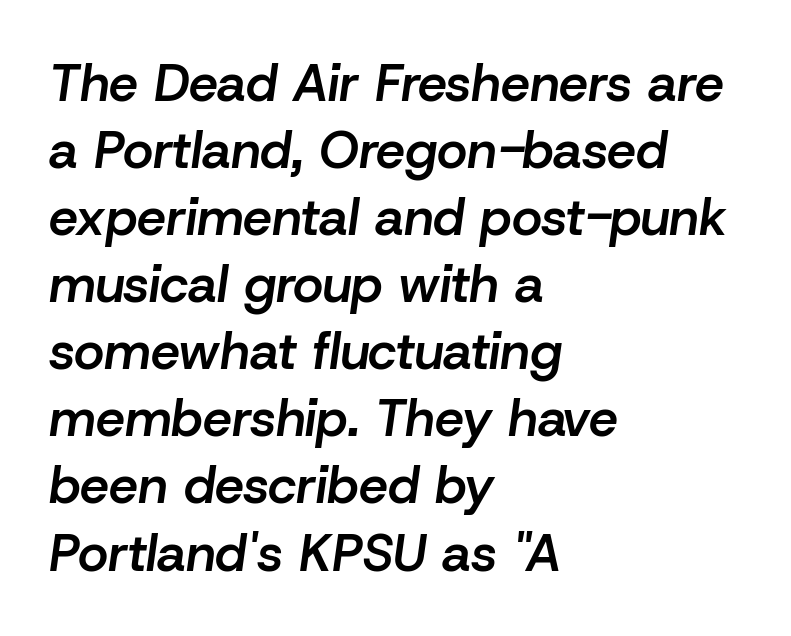
The image shows 52 px semibold type, italic (leaning right); set left-aligned, normal line spacing (1.29x), normal letter spacing, not underlined; low stroke contrast and a medium x-height.
